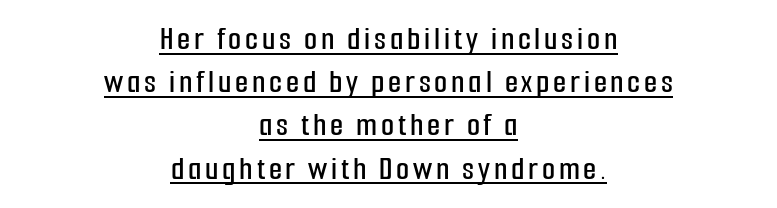
{"serif": "no", "italic": "no", "width": "condensed", "stroke_contrast": "low", "x_height": "medium", "monospaced": "no", "underline": "yes", "align": "center", "line_spacing": "normal", "line_spacing_ratio": 1.27, "glyph_px": 34}
